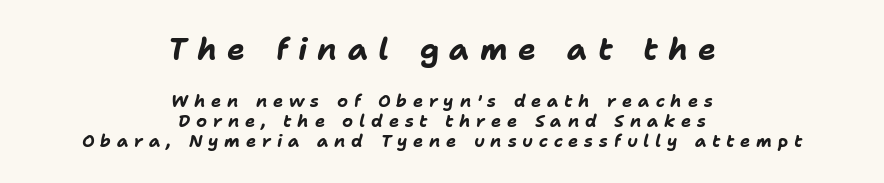
{"italic": "yes", "lean": "right", "slant_degrees": 11, "bold": "yes", "weight": "bold", "width": "normal", "stroke_contrast": "low", "x_height": "medium", "monospaced": "no", "underline": "no", "align": "center", "line_spacing_ratio": 1.19, "letter_spacing": "wide", "letter_spacing_em": 0.34, "larger_block": "first", "size_ratio": 1.76, "glyph_px": 30}
